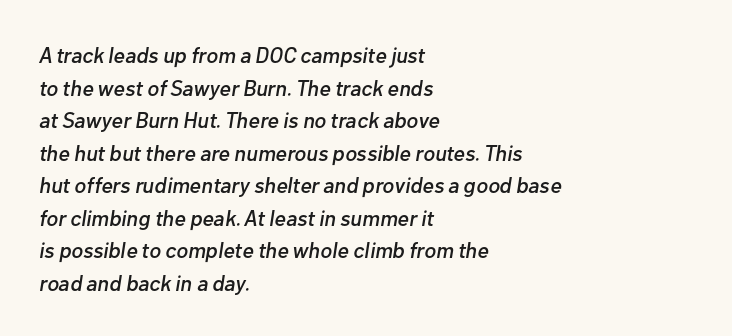
Q: Is the text italic (slanted)? A: Yes, it leans right by about 10 degrees.
Q: Is the text underlined? A: No.
Q: How is the paragraph aligned? A: Left-aligned.
Q: Is the spacing between letters normal or unusually wide? A: Normal.
Q: Is the spacing between lines tight, normal or loose? A: Normal.
